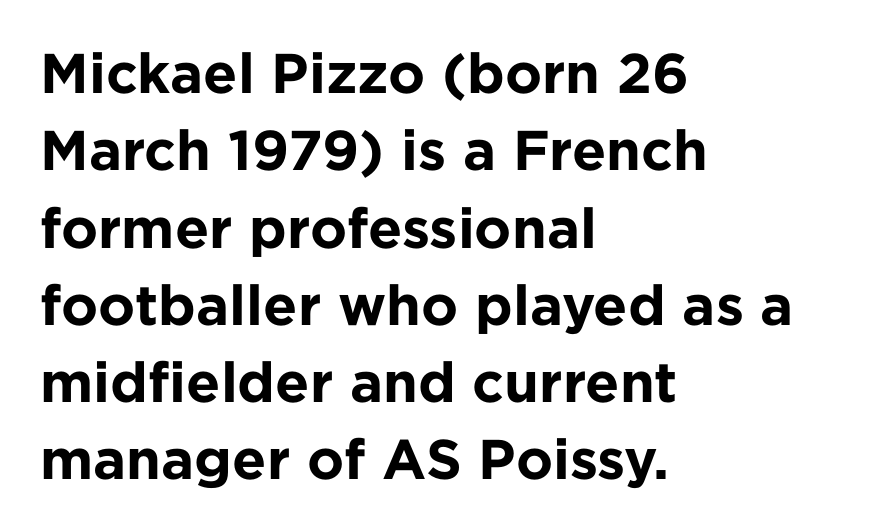
Letterform terminals end flat and unadorned throughout the passage. There is no visible air inserted between adjacent glyphs. No italicization has been applied; the sample stays upright. Summary of vertical rhythm: regular, with standard interline spacing. Check the space under the baseline: it is left empty.
